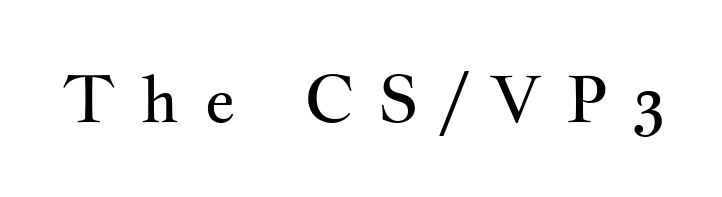
Q: Is the text bold? A: No.
Q: Is the text italic (slanted)? A: No, it is upright.
Q: Is the typeface a serif or a sans-serif typeface? A: Serif.
Q: Is the text underlined? A: No.
Q: Is the spacing between letters normal or unusually wide? A: Unusually wide.
Q: Width (condensed, normal, or wide)? A: Wide.
Q: Stroke contrast? A: Medium.
Q: x-height? A: Small.
Q: Monospaced? A: No.
